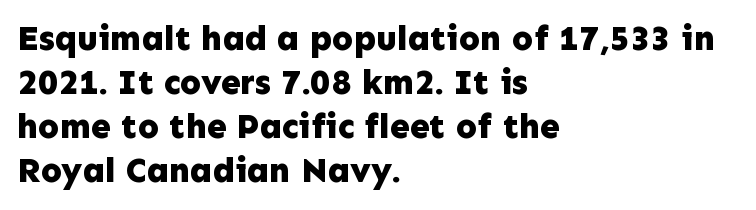
Q: Is the text bold? A: Yes.
Q: Is the text italic (slanted)? A: No, it is upright.
Q: Is the typeface a serif or a sans-serif typeface? A: Sans-serif.
Q: Is the text underlined? A: No.
Q: How is the paragraph aligned? A: Left-aligned.
Q: Is the spacing between letters normal or unusually wide? A: Normal.
Q: Is the spacing between lines tight, normal or loose? A: Normal.
Q: Width (condensed, normal, or wide)? A: Normal.
Q: Stroke contrast? A: Low.
Q: x-height? A: Medium.
Q: Monospaced? A: No.
